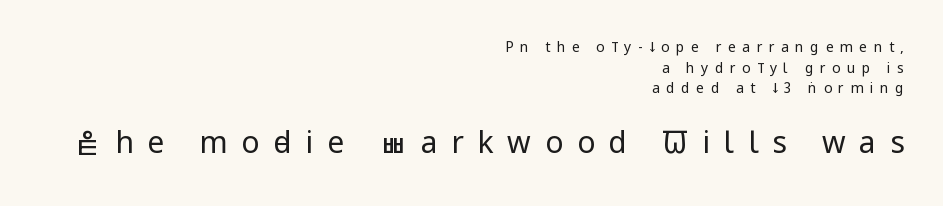
{"serif": "no", "italic": "no", "bold": "no", "weight": "regular", "width": "condensed", "stroke_contrast": "low", "x_height": "large", "monospaced": "no", "underline": "no", "align": "right", "line_spacing": "normal", "line_spacing_ratio": 1.48, "letter_spacing": "wide", "letter_spacing_em": 0.46, "larger_block": "second", "size_ratio": 2.14, "glyph_px": 30}
